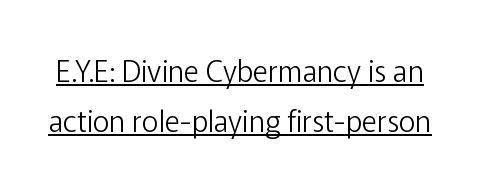
Q: Is the text bold? A: No.
Q: Is the text italic (slanted)? A: No, it is upright.
Q: Is the typeface a serif or a sans-serif typeface? A: Sans-serif.
Q: Is the text underlined? A: Yes.
Q: Is the spacing between letters normal or unusually wide? A: Normal.
Q: Width (condensed, normal, or wide)? A: Normal.
Q: Stroke contrast? A: Low.
Q: x-height? A: Medium.
Q: Monospaced? A: No.
